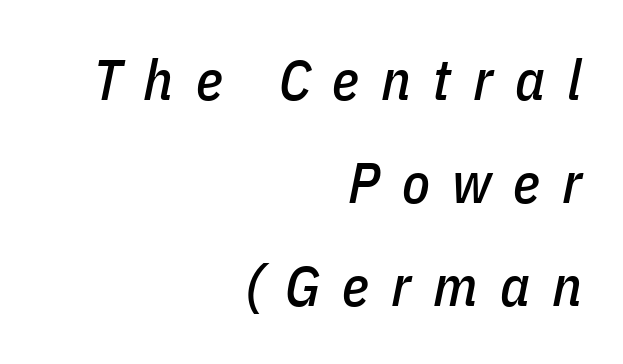
The image shows 57 px condensed type, italic (leaning right); set right-aligned, line spacing 1.81x, unusually wide letter spacing (+0.39 em), not underlined; low stroke contrast and a medium x-height.
